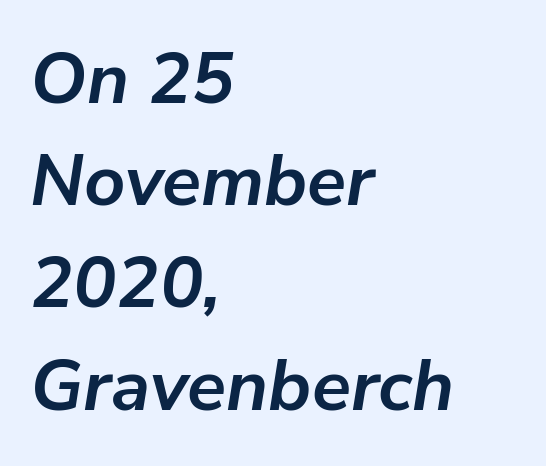
{"italic": "yes", "lean": "right", "slant_degrees": 9, "bold": "yes", "weight": "semibold", "width": "normal", "stroke_contrast": "low", "x_height": "medium", "monospaced": "no", "underline": "no", "align": "left", "line_spacing": "normal", "line_spacing_ratio": 1.42, "letter_spacing": "normal", "letter_spacing_em": 0.0, "glyph_px": 72}
